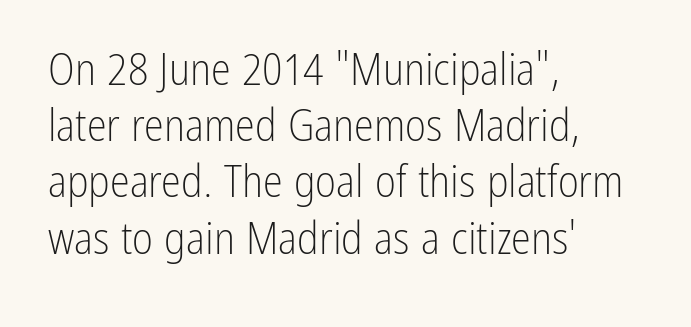
Is the stroke heavy? The answer is a plain regular-or-lighter. Here the designer chose a conventional face with non-uniform glyph widths. Look at the bottom of the vertical strokes: they stop flat, with no serifs. A typesetter would call this leading conventional body-copy spacing. The axis of the letterforms is exactly vertical. This rendering uses left alignment, leaving the right contour irregular.
